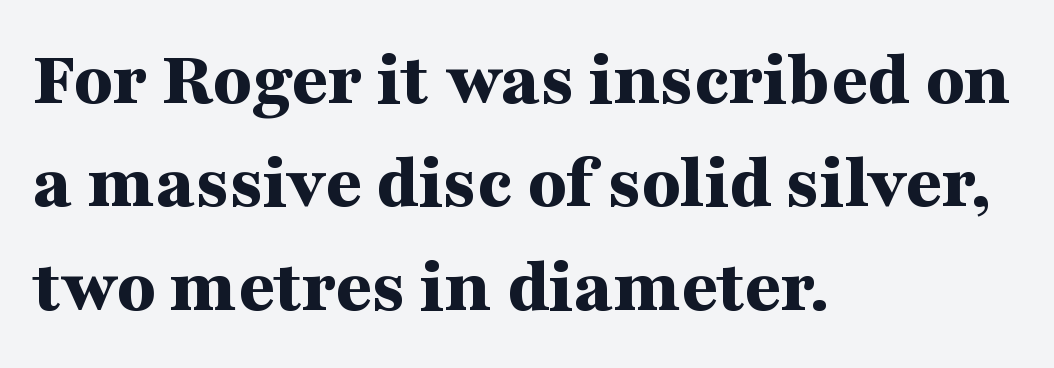
The image shows 79 px bold, wide serif type, upright; set left-aligned, normal line spacing (1.31x), normal letter spacing, not underlined; medium stroke contrast and a medium x-height.
